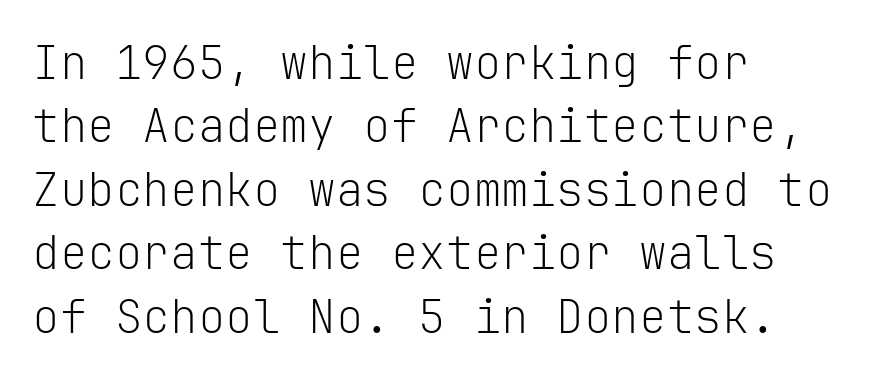
The characters display no serif detailing; their extremities are plain. The letters march in equal steps, a hallmark of fixed-pitch type. Glance below the letters and you will spot only blank space. Casual observation: everything's shoved over to the left. One glance says typical: line gaps are just what's usual. Stroke mass is kept to a normal reading level or below.
